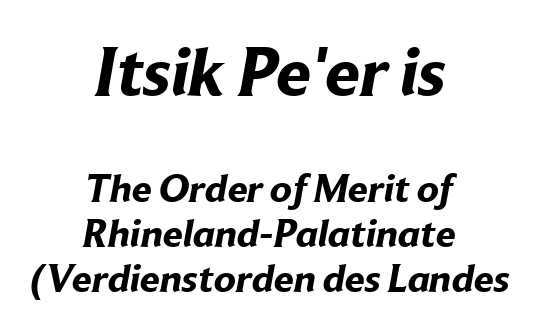
The passage shown has conventional tracking throughout. Check under the words: just untouched page. Does the type have serifs? No, each stem ends abruptly. You could barely slide anything between these rows. The lines are quadded center.
